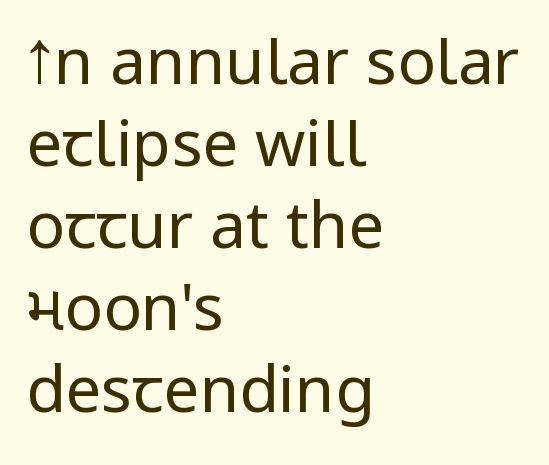
Q: Is the text bold? A: No.
Q: Is the text italic (slanted)? A: No, it is upright.
Q: Is the typeface a serif or a sans-serif typeface? A: Sans-serif.
Q: Is the text underlined? A: No.
Q: How is the paragraph aligned? A: Left-aligned.
Q: Is the spacing between letters normal or unusually wide? A: Normal.
Q: Is the spacing between lines tight, normal or loose? A: Normal.
Q: Width (condensed, normal, or wide)? A: Condensed.
Q: Stroke contrast? A: Low.
